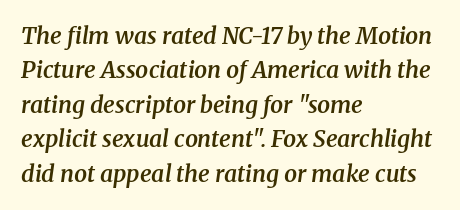
{"italic": "yes", "lean": "right", "slant_degrees": 8, "bold": "semi", "underline": "no", "align": "left", "line_spacing": "normal", "line_spacing_ratio": 1.5, "letter_spacing": "normal", "letter_spacing_em": 0.0, "glyph_px": 23}
